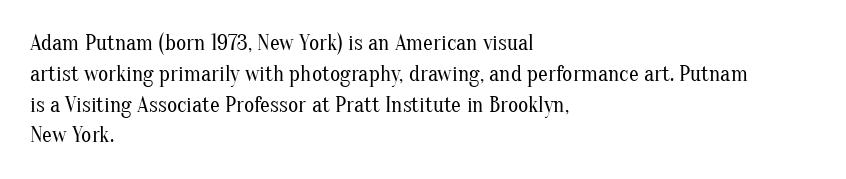
The image shows 22 px text type, upright; set left-aligned, normal line spacing (1.4x), normal letter spacing, not underlined.
